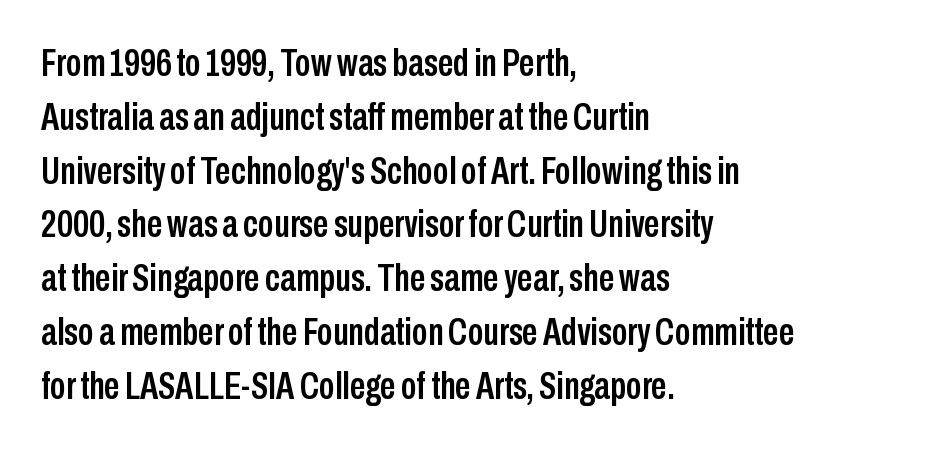
Every row of glyphs begins at an identical x-position on the left. Do the letters lean? They stand straight. Each row of text sits above clean, open space. There is no visible air inserted between adjacent glyphs. This sample keeps an unexceptional amount of space between lines.
